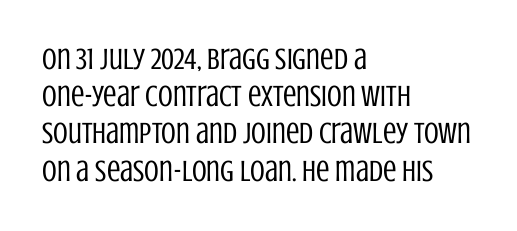
The image shows 30 px regular-weight, condensed sans-serif type, upright; set left-aligned, line spacing 1.24x, normal letter spacing, not underlined; low stroke contrast and a large x-height.
